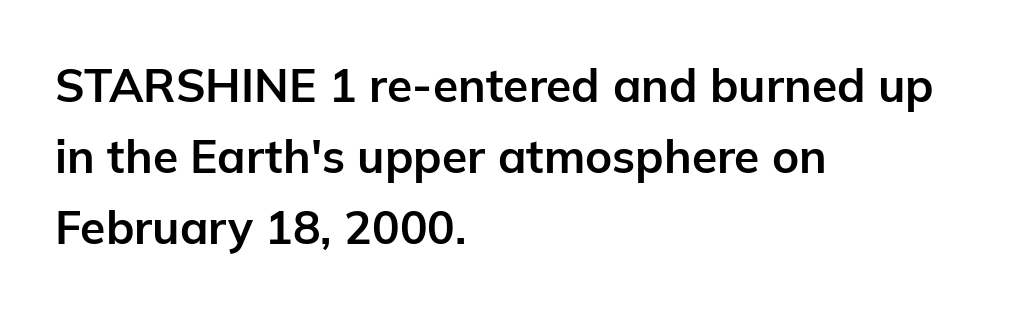
{"serif": "no", "italic": "no", "bold": "yes", "weight": "bold", "width": "normal", "stroke_contrast": "low", "x_height": "medium", "monospaced": "no", "underline": "no", "align": "left", "line_spacing": "normal", "line_spacing_ratio": 1.54, "letter_spacing": "normal", "letter_spacing_em": 0.0, "glyph_px": 46}
